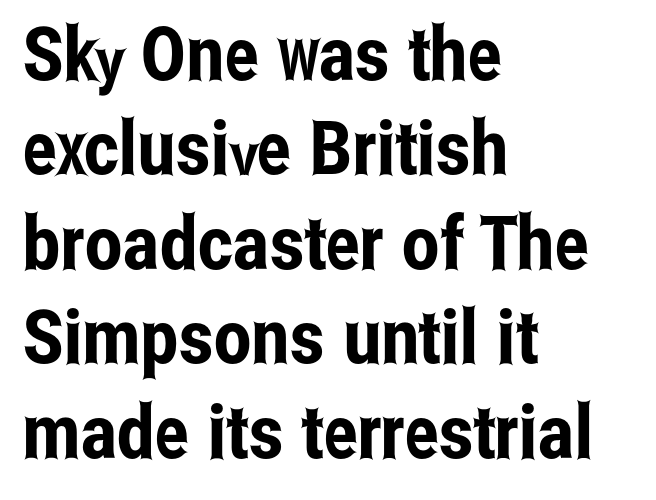
Q: Is the text italic (slanted)? A: No, it is upright.
Q: Is the typeface a serif or a sans-serif typeface? A: Sans-serif.
Q: Is the text underlined? A: No.
Q: How is the paragraph aligned? A: Left-aligned.
Q: Is the spacing between letters normal or unusually wide? A: Normal.
Q: Is the spacing between lines tight, normal or loose? A: Normal.
Q: Width (condensed, normal, or wide)? A: Condensed.
Q: Stroke contrast? A: Low.
Q: x-height? A: Medium.
Q: Monospaced? A: No.
